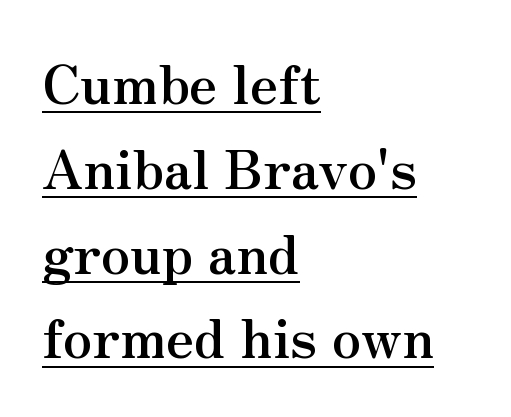
The image shows 53 px semibold serif type, upright; set left-aligned, normal line spacing (1.6x), normal letter spacing, underlined; medium stroke contrast and a small x-height.
